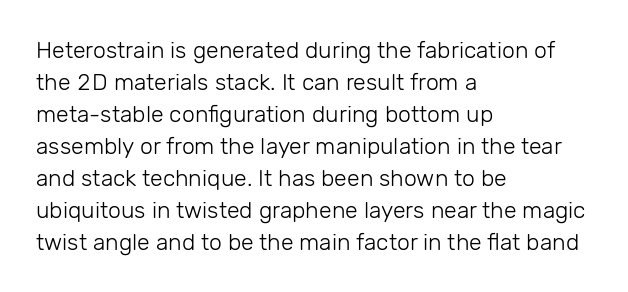
Q: Is the text bold? A: No.
Q: Is the text italic (slanted)? A: No, it is upright.
Q: Is the text underlined? A: No.
Q: How is the paragraph aligned? A: Left-aligned.
Q: Is the spacing between letters normal or unusually wide? A: Normal.
Q: Is the spacing between lines tight, normal or loose? A: Normal.
